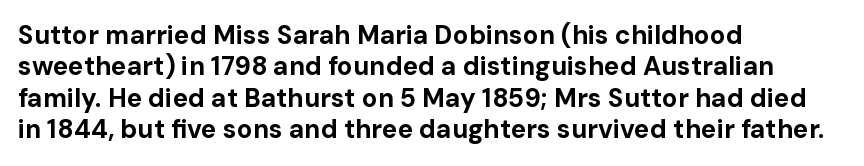
The image shows 26 px bold type, upright; set left-aligned, line spacing 1.21x, normal letter spacing, not underlined.
